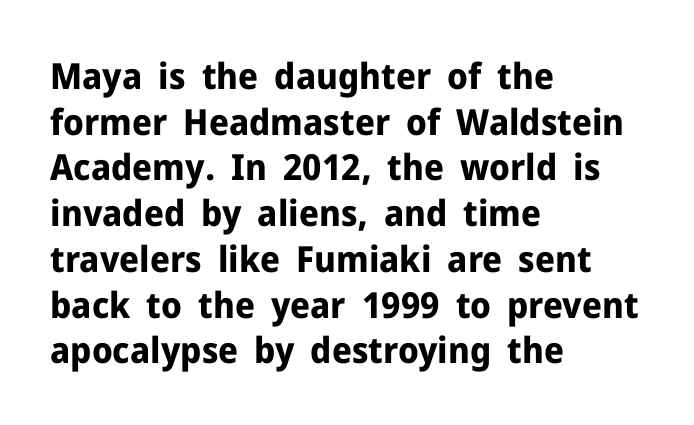
{"serif": "no", "italic": "no", "bold": "yes", "weight": "bold", "width": "normal", "stroke_contrast": "low", "x_height": "medium", "monospaced": "no", "underline": "no", "align": "left", "line_spacing": "normal", "line_spacing_ratio": 1.27, "letter_spacing": "normal", "letter_spacing_em": 0.0, "glyph_px": 36}
